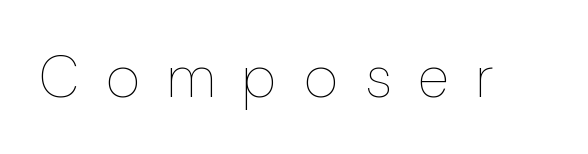
Stems here are at most as thick as an everyday book face. In terms of letterspacing, this is a distinctly airy, spread setting. Posture: upright roman. Note the varied advance widths — an 'i' is clearly narrower than an 'm'. Type without underlining.
